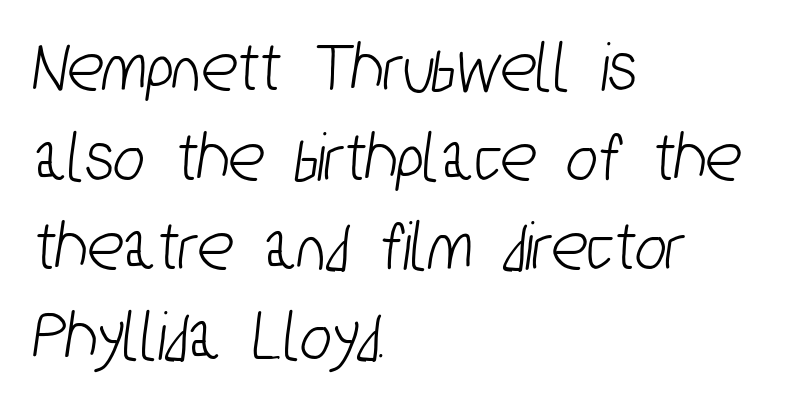
Q: Is the typeface a serif or a sans-serif typeface? A: Sans-serif.
Q: Is the text underlined? A: No.
Q: How is the paragraph aligned? A: Left-aligned.
Q: Is the spacing between letters normal or unusually wide? A: Normal.
Q: Width (condensed, normal, or wide)? A: Condensed.
Q: Stroke contrast? A: Low.
Q: x-height? A: Medium.
Q: Monospaced? A: No.
